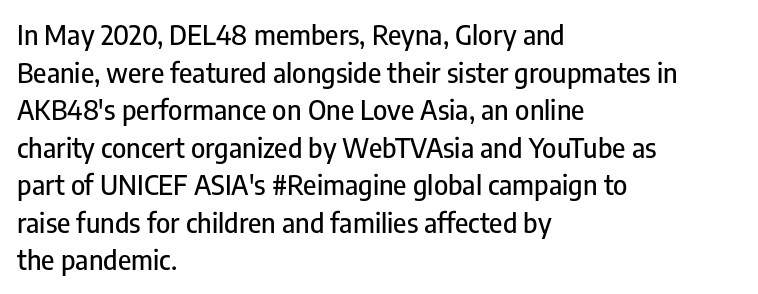
Plain, unruled lines of type. The lines in this sample share a left origin and differ only in where they stop. The specimen reads as upright at a glance. Letter spacing: default. If you measured baseline to baseline, you'd find a middling distance.
